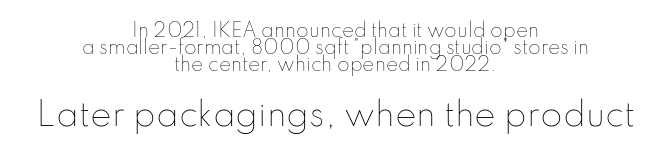
Q: Is the text bold? A: No.
Q: Is the text italic (slanted)? A: No, it is upright.
Q: Is the text underlined? A: No.
Q: How is the paragraph aligned? A: Centered.
Q: Is the spacing between letters normal or unusually wide? A: Normal.
Q: Is the spacing between lines tight, normal or loose? A: Tight.
Q: Which block of text is set in a larger size, the first (top) or the second (bottom)? A: The second (bottom) one.
Q: Width (condensed, normal, or wide)? A: Normal.
Q: Stroke contrast? A: Low.
Q: x-height? A: Small.
Q: Monospaced? A: No.
